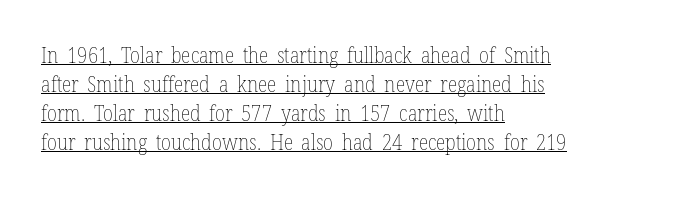
{"italic": "no", "bold": "no", "underline": "yes", "align": "left", "line_spacing": "normal", "line_spacing_ratio": 1.32, "letter_spacing": "normal", "letter_spacing_em": 0.0, "glyph_px": 22}
